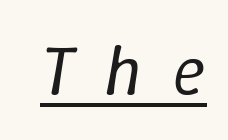
{"italic": "yes", "lean": "right", "slant_degrees": 9, "bold": "no", "weight": "regular", "width": "normal", "stroke_contrast": "low", "x_height": "medium", "monospaced": "no", "underline": "yes", "letter_spacing": "wide", "letter_spacing_em": 0.41, "glyph_px": 71}
